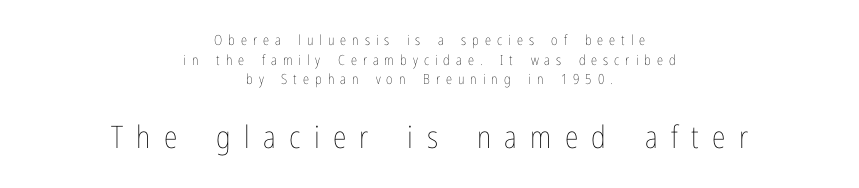
{"italic": "no", "bold": "no", "weight": "thin", "width": "condensed", "stroke_contrast": "low", "x_height": "medium", "monospaced": "no", "underline": "no", "align": "center", "line_spacing": "normal", "line_spacing_ratio": 1.4, "letter_spacing": "wide", "letter_spacing_em": 0.43, "larger_block": "second", "size_ratio": 2.21, "glyph_px": 31}
